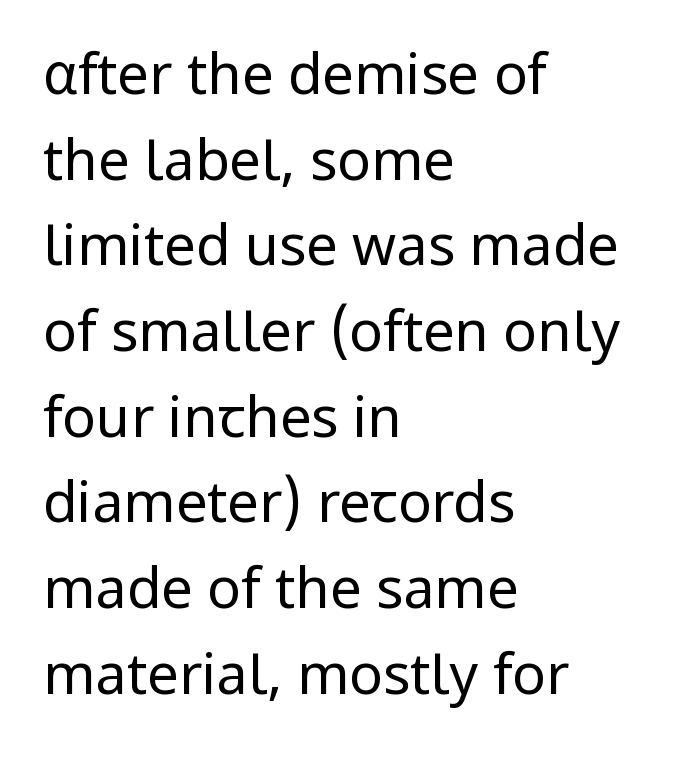
The image shows 56 px regular-weight sans-serif type, upright; set left-aligned, normal line spacing (1.53x), normal letter spacing, not underlined; low stroke contrast and a medium x-height.
